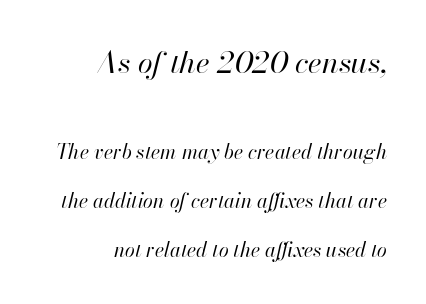
The space between consecutive lines is lavish. Characters follow at the spacing the type designer built in. The space directly below the letters is spotless. Is the type heavy? It reads as light-to-regular instead.
